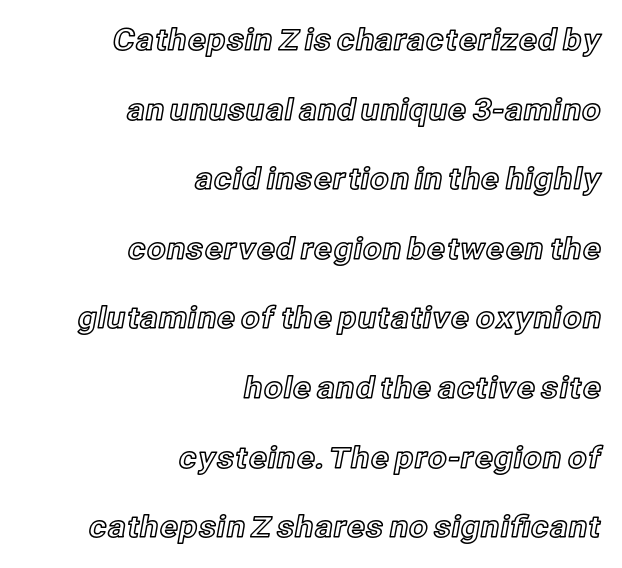
Lines of text with bare space underneath. Where is the straight margin? On the right. Students, observe: this is what heavily led, spacious text looks like. What stands out about the letter spacing? Nothing — it is the standard amount. The rendering uses natural spacing where letterforms have individual widths.
